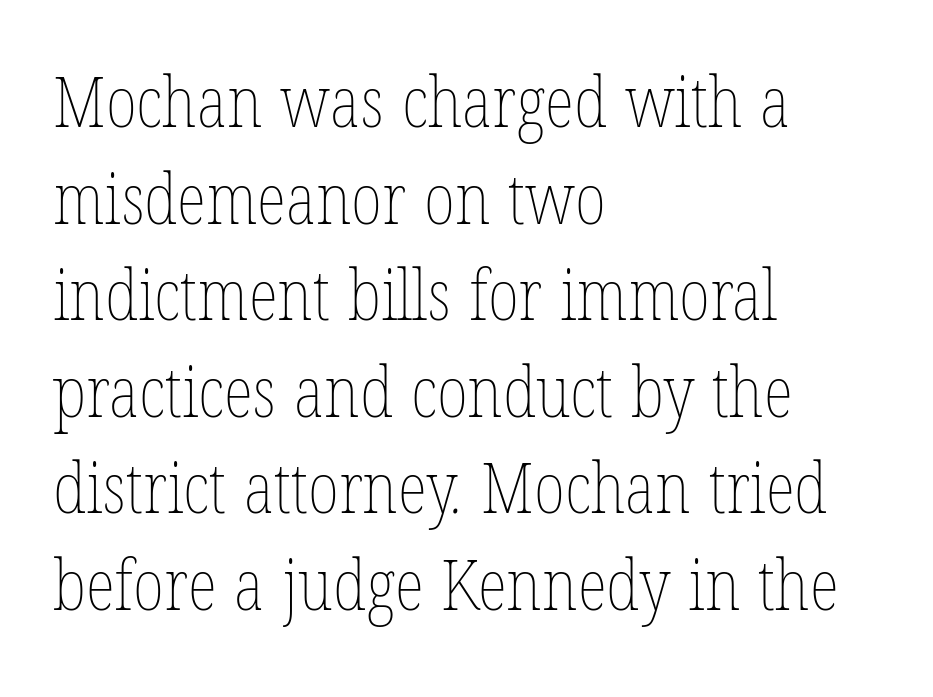
The image shows 69 px thin, condensed type; set left-aligned, normal line spacing (1.4x), normal letter spacing, not underlined; low stroke contrast and a medium x-height.
